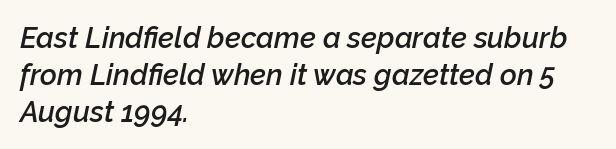
The image shows 29 px semibold type, italic (leaning right); set left-aligned, normal line spacing (1.27x), normal letter spacing, not underlined; low stroke contrast and a medium x-height.
